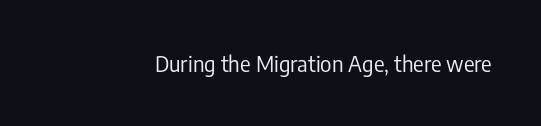
The space directly below the letters is spotless. Quick note: not italic, upright. The line texture is even and compact thanks to regular tracking. These glyphs show unthickened strokes, regular width or finer.
